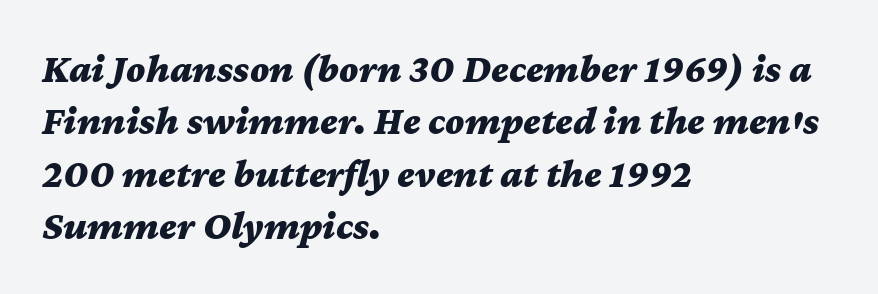
Q: Is the text bold? A: Yes.
Q: Is the text italic (slanted)? A: Yes, it leans right by about 12 degrees.
Q: Is the text underlined? A: No.
Q: How is the paragraph aligned? A: Left-aligned.
Q: Is the spacing between letters normal or unusually wide? A: Normal.
Q: Is the spacing between lines tight, normal or loose? A: Normal.
Q: Width (condensed, normal, or wide)? A: Wide.
Q: Stroke contrast? A: Medium.
Q: x-height? A: Medium.
Q: Monospaced? A: No.
